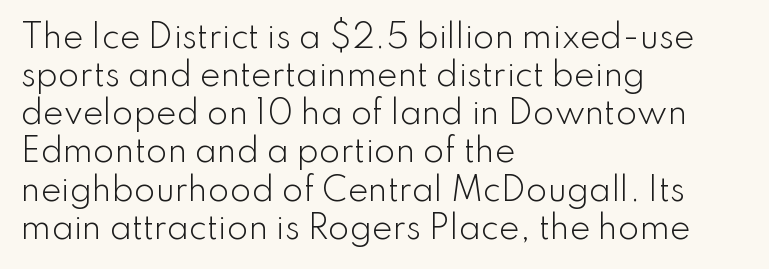
Q: Is the text bold? A: No.
Q: Is the text italic (slanted)? A: No, it is upright.
Q: Is the typeface a serif or a sans-serif typeface? A: Sans-serif.
Q: Is the text underlined? A: No.
Q: How is the paragraph aligned? A: Left-aligned.
Q: Is the spacing between letters normal or unusually wide? A: Normal.
Q: Width (condensed, normal, or wide)? A: Normal.
Q: Stroke contrast? A: Low.
Q: x-height? A: Small.
Q: Monospaced? A: No.
